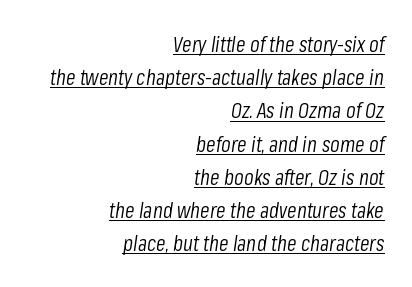
Q: Is the text bold? A: No.
Q: Is the text italic (slanted)? A: Yes, it leans right by about 8 degrees.
Q: Is the text underlined? A: Yes.
Q: How is the paragraph aligned? A: Right-aligned.
Q: Is the spacing between letters normal or unusually wide? A: Normal.
Q: Is the spacing between lines tight, normal or loose? A: Normal.
